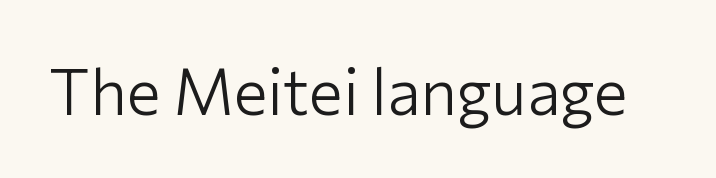
The image shows 64 px light sans-serif type, upright; set normal letter spacing, not underlined; low stroke contrast and a medium x-height.
